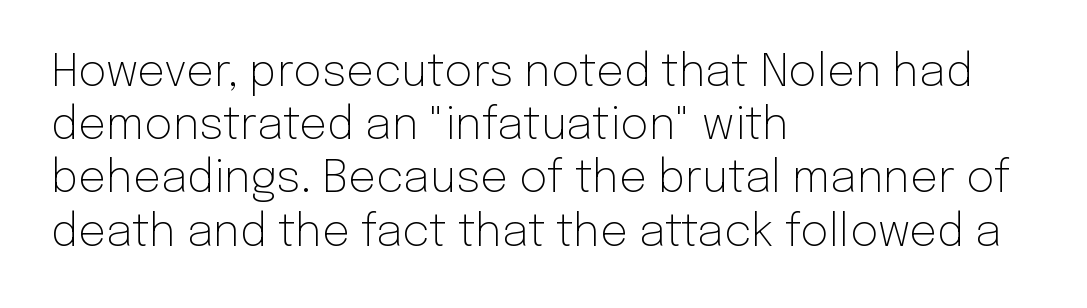
The image shows 44 px light sans-serif type, upright; set left-aligned, line spacing 1.21x, normal letter spacing, not underlined; low stroke contrast and a medium x-height.
